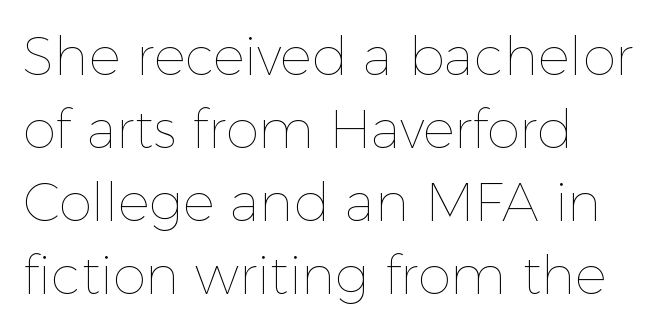
Q: Is the text bold? A: No.
Q: Is the text italic (slanted)? A: No, it is upright.
Q: Is the text underlined? A: No.
Q: How is the paragraph aligned? A: Left-aligned.
Q: Is the spacing between letters normal or unusually wide? A: Normal.
Q: Is the spacing between lines tight, normal or loose? A: Normal.
Q: Width (condensed, normal, or wide)? A: Normal.
Q: x-height? A: Medium.
Q: Monospaced? A: No.
